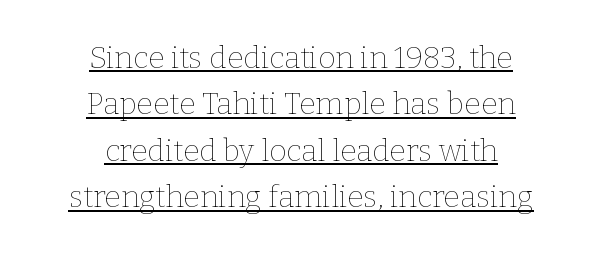
{"italic": "no", "bold": "no", "weight": "thin", "width": "normal", "stroke_contrast": "low", "x_height": "medium", "monospaced": "no", "underline": "yes", "align": "center", "line_spacing": "normal", "line_spacing_ratio": 1.55, "letter_spacing": "normal", "letter_spacing_em": 0.0, "glyph_px": 30}
